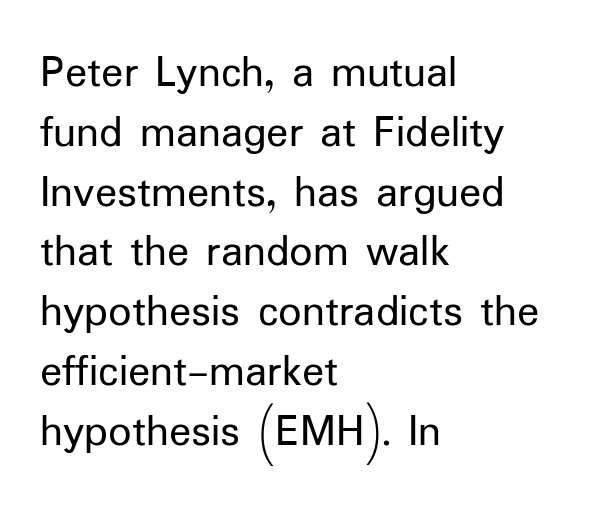
Letters rest on an invisible, unmarked baseline. A typesetter would call this proportional, since set widths differ per character. This rendering uses left alignment, leaving the right contour irregular. No extra ink here — the face is not bold.
